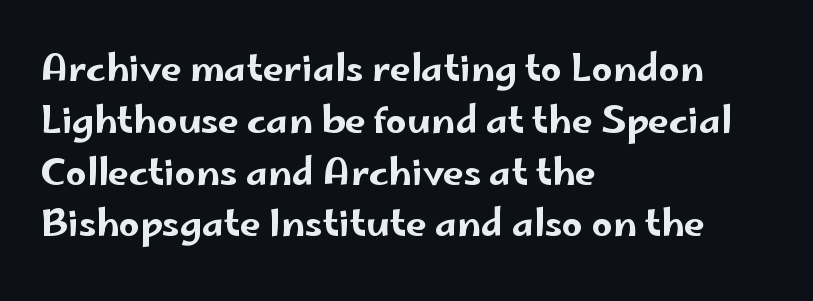
Q: Is the text italic (slanted)? A: No, it is upright.
Q: Is the typeface a serif or a sans-serif typeface? A: Sans-serif.
Q: Is the text underlined? A: No.
Q: How is the paragraph aligned? A: Left-aligned.
Q: Is the spacing between letters normal or unusually wide? A: Normal.
Q: Is the spacing between lines tight, normal or loose? A: Normal.
Q: Width (condensed, normal, or wide)? A: Wide.
Q: Stroke contrast? A: Low.
Q: x-height? A: Small.
Q: Monospaced? A: No.
